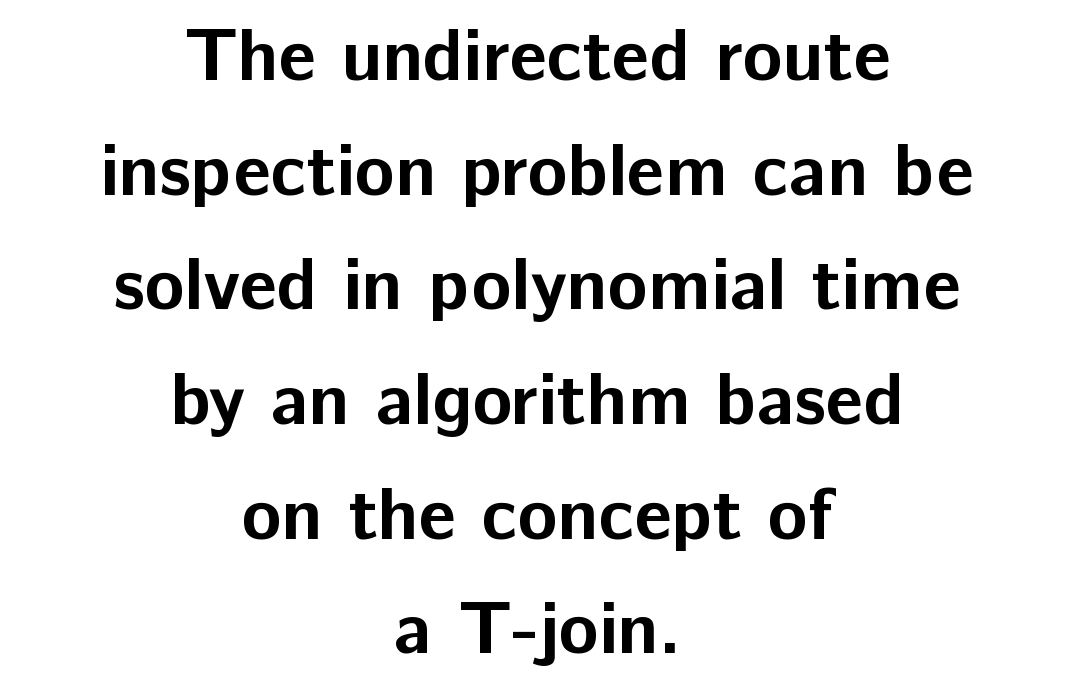
There is no visible air inserted between adjacent glyphs. The type sits square on the baseline with zero lean. Clear beneath every line of the passage. The rendering positions every line midway between the sides. Serif or sans? Sans — the stroke terminals are bare.
